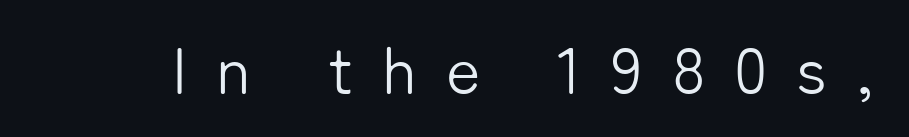
{"serif": "no", "italic": "no", "bold": "no", "weight": "light", "width": "normal", "stroke_contrast": "low", "x_height": "medium", "monospaced": "no", "underline": "no", "letter_spacing": "wide", "letter_spacing_em": 0.44, "glyph_px": 66}
